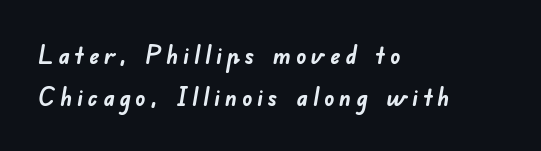
Q: Is the text bold? A: Yes.
Q: Is the text underlined? A: No.
Q: How is the paragraph aligned? A: Left-aligned.
Q: Is the spacing between lines tight, normal or loose? A: Normal.
